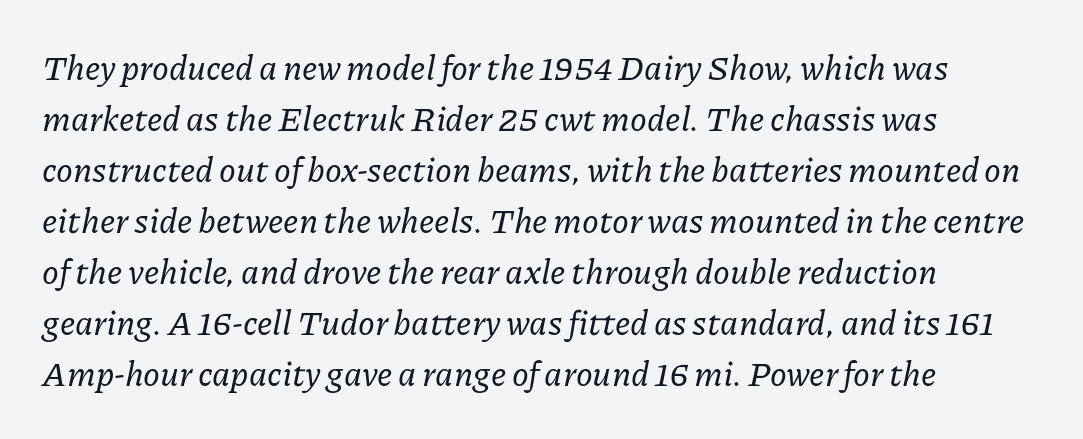
{"serif": "yes", "italic": "yes", "lean": "right", "slant_degrees": 11, "width": "normal", "stroke_contrast": "low", "x_height": "medium", "monospaced": "no", "underline": "no", "align": "left", "line_spacing": "normal", "line_spacing_ratio": 1.5, "letter_spacing": "normal", "letter_spacing_em": 0.0, "glyph_px": 34}
